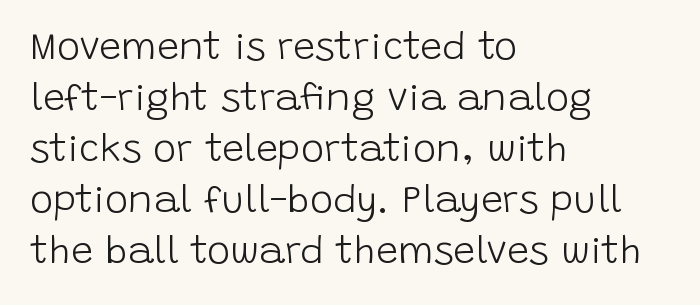
Q: Is the text bold? A: No.
Q: Is the text italic (slanted)? A: No, it is upright.
Q: Is the typeface a serif or a sans-serif typeface? A: Sans-serif.
Q: Is the text underlined? A: No.
Q: How is the paragraph aligned? A: Left-aligned.
Q: Is the spacing between letters normal or unusually wide? A: Normal.
Q: Is the spacing between lines tight, normal or loose? A: Normal.
Q: Width (condensed, normal, or wide)? A: Normal.
Q: Stroke contrast? A: Low.
Q: x-height? A: Large.
Q: Monospaced? A: No.
